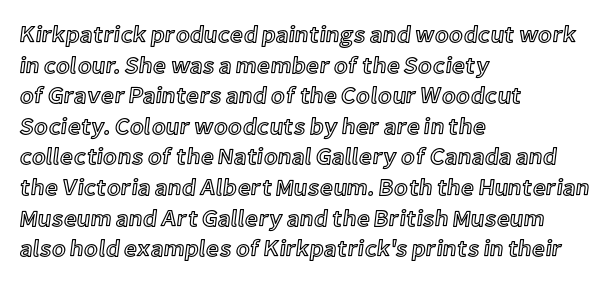
{"underline": "no", "align": "left", "line_spacing": "normal", "line_spacing_ratio": 1.33, "letter_spacing": "normal", "letter_spacing_em": 0.0, "glyph_px": 23}
